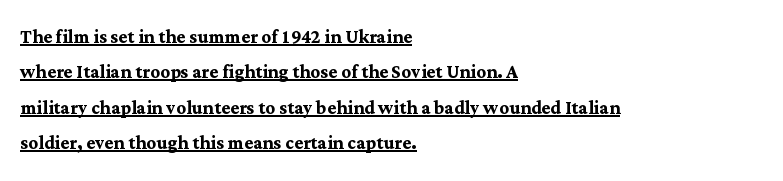
Beneath each row of characters lies a ruled line. The line-height multiplier appears to be the usual default. Thick stems and heavy bowls — unmistakably bold. The font's upright variant was chosen for this text.
